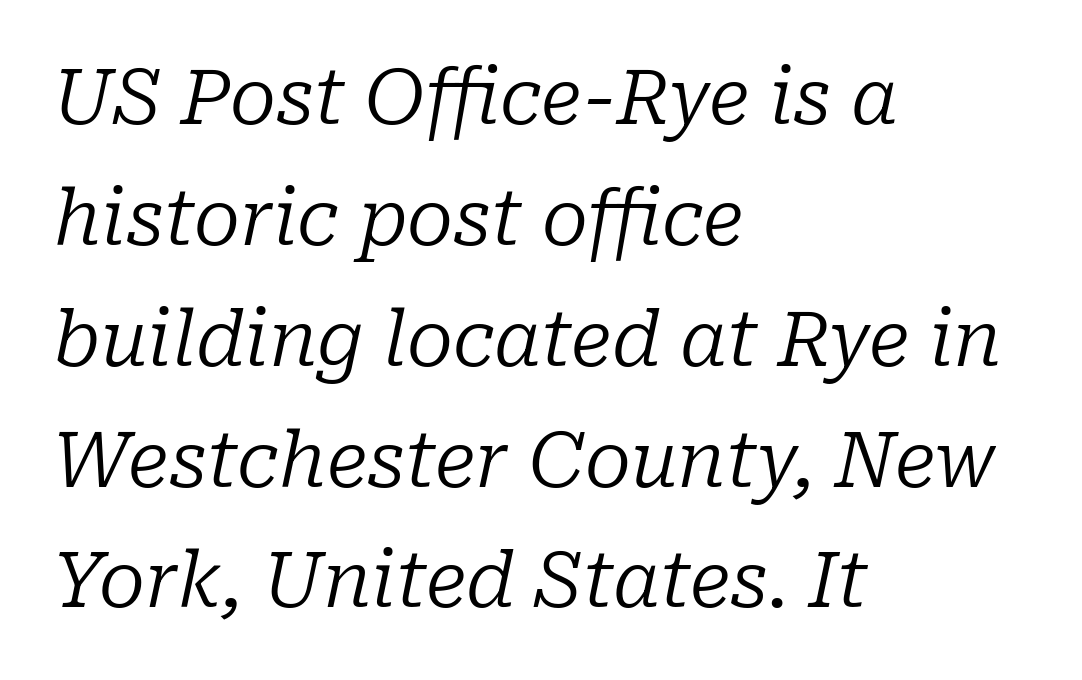
{"serif": "yes", "italic": "yes", "lean": "right", "slant_degrees": 10, "bold": "no", "weight": "regular", "width": "normal", "stroke_contrast": "low", "x_height": "medium", "monospaced": "no", "underline": "no", "align": "left", "line_spacing": "normal", "line_spacing_ratio": 1.59, "letter_spacing": "normal", "letter_spacing_em": 0.0, "glyph_px": 76}
